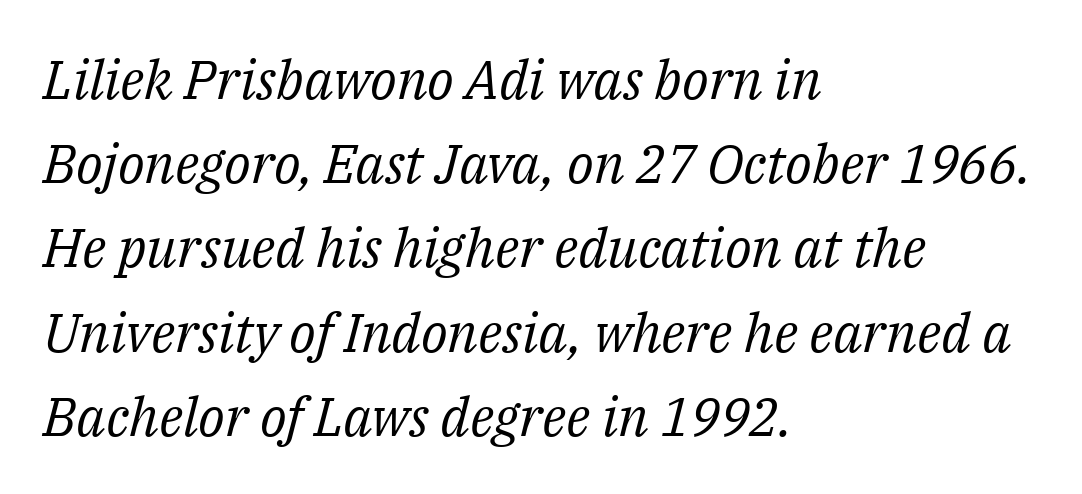
{"serif": "yes", "italic": "yes", "lean": "right", "slant_degrees": 14, "bold": "no", "weight": "regular", "width": "normal", "stroke_contrast": "medium", "x_height": "medium", "monospaced": "no", "underline": "no", "align": "left", "line_spacing": "normal", "line_spacing_ratio": 1.56, "letter_spacing": "normal", "letter_spacing_em": 0.0, "glyph_px": 54}
